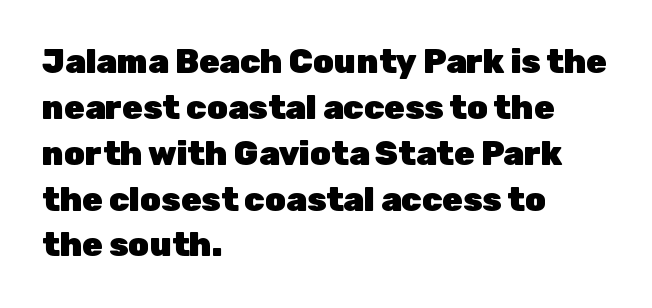
Q: Is the text bold? A: Yes.
Q: Is the text italic (slanted)? A: No, it is upright.
Q: Is the typeface a serif or a sans-serif typeface? A: Sans-serif.
Q: Is the text underlined? A: No.
Q: How is the paragraph aligned? A: Left-aligned.
Q: Is the spacing between letters normal or unusually wide? A: Normal.
Q: Is the spacing between lines tight, normal or loose? A: Normal.
Q: Width (condensed, normal, or wide)? A: Normal.
Q: Stroke contrast? A: Low.
Q: x-height? A: Medium.
Q: Monospaced? A: No.
